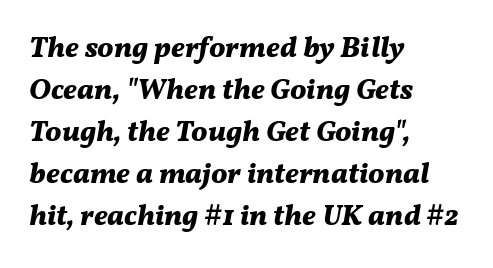
The image shows 29 px bold type, italic (leaning right); set left-aligned, normal line spacing (1.45x), normal letter spacing, not underlined; medium stroke contrast and a medium x-height.
